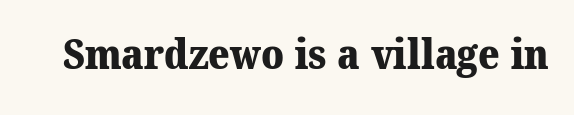
Q: Is the text bold? A: Yes.
Q: Is the typeface a serif or a sans-serif typeface? A: Serif.
Q: Is the text underlined? A: No.
Q: Is the spacing between letters normal or unusually wide? A: Normal.
Q: Width (condensed, normal, or wide)? A: Normal.
Q: Stroke contrast? A: Medium.
Q: x-height? A: Medium.
Q: Monospaced? A: No.
